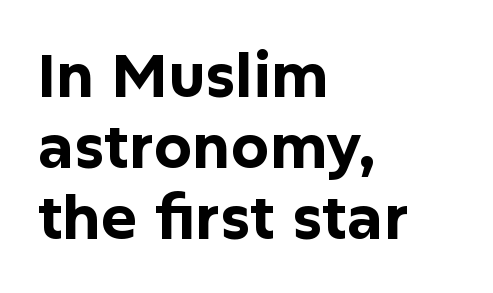
To sum up the face: it is a sans, with no serifs. Line starts are locked; line ends wander. Do the characters align in a grid? No, the font is proportional. The strokes are fattened all the way to bold. The type sits square on the baseline with zero lean.
